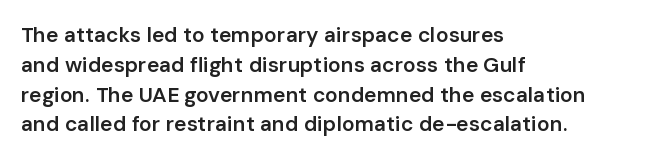
The image shows 21 px text type, upright; set left-aligned, normal line spacing (1.42x), normal letter spacing, not underlined.
